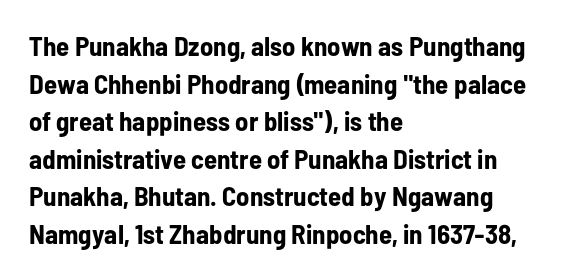
Q: Is the text bold? A: Yes.
Q: Is the text italic (slanted)? A: No, it is upright.
Q: Is the text underlined? A: No.
Q: How is the paragraph aligned? A: Left-aligned.
Q: Is the spacing between letters normal or unusually wide? A: Normal.
Q: Is the spacing between lines tight, normal or loose? A: Normal.
